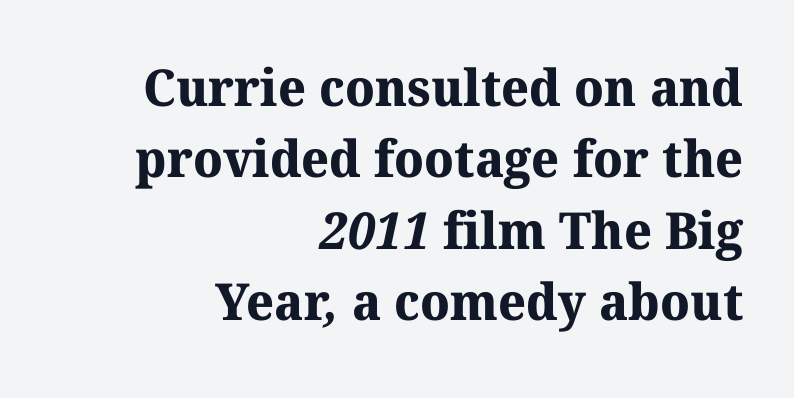
{"serif": "yes", "bold": "yes", "weight": "bold", "width": "normal", "stroke_contrast": "medium", "x_height": "medium", "monospaced": "no", "underline": "no", "align": "right", "line_spacing": "normal", "line_spacing_ratio": 1.4, "letter_spacing": "normal", "letter_spacing_em": 0.0, "glyph_px": 51}
